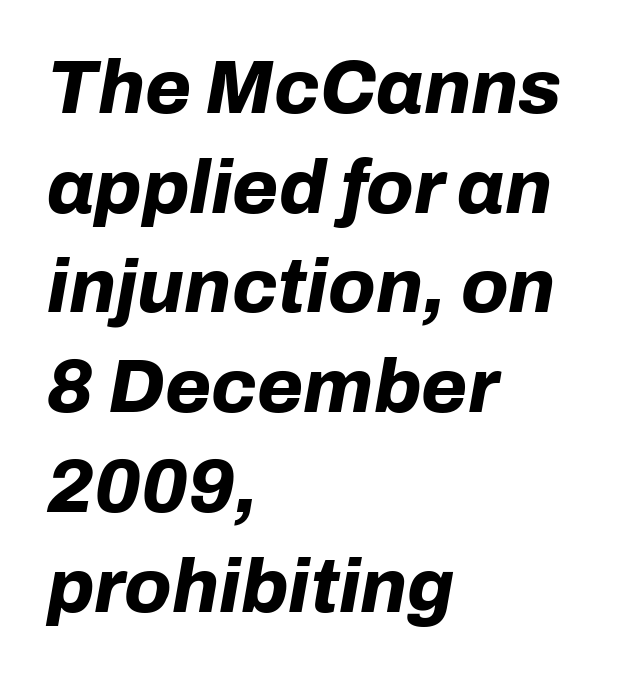
The sample has been set heavy, in full bold. Spacing verdict: proportional, widths tailored to each character. Line beginnings align vertically; line endings do not. The lines sit at an ordinary, default distance from one another. No word sits above an underline. Tall strokes in this sample are angled rather than plumb.
